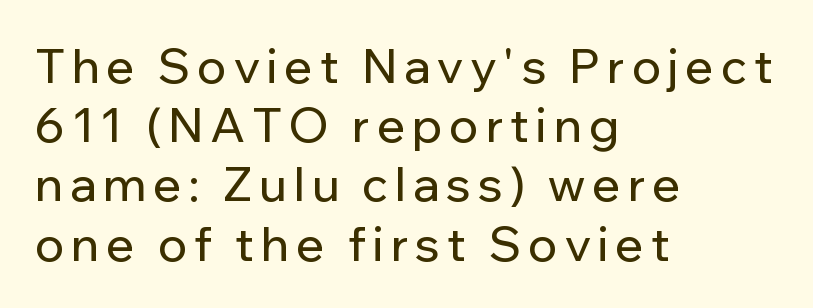
{"serif": "no", "italic": "no", "width": "normal", "stroke_contrast": "low", "x_height": "medium", "monospaced": "no", "underline": "no", "align": "left", "line_spacing": "normal", "line_spacing_ratio": 1.26, "glyph_px": 47}
